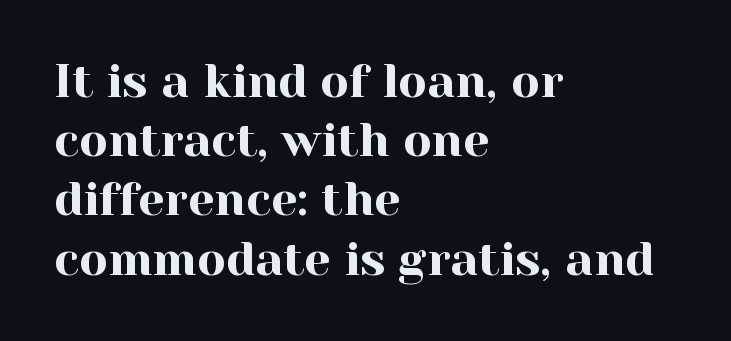
Q: Is the text italic (slanted)? A: No, it is upright.
Q: Is the typeface a serif or a sans-serif typeface? A: Serif.
Q: Is the text underlined? A: No.
Q: How is the paragraph aligned? A: Left-aligned.
Q: Is the spacing between letters normal or unusually wide? A: Normal.
Q: Is the spacing between lines tight, normal or loose? A: Normal.
Q: Width (condensed, normal, or wide)? A: Normal.
Q: x-height? A: Medium.
Q: Monospaced? A: No.
